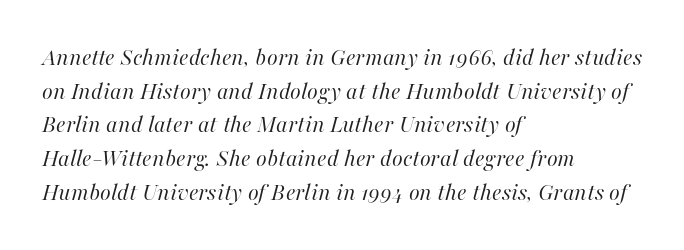
Italic: yes, the glyphs are oblique. The compositor pushed each line to the left boundary. Standard letterfit; no display-style spreading of the glyphs. One glance says typical: line gaps are just what's usual. The face looks like a standard text weight, possibly lighter. Check the space under the baseline: it is left empty.
